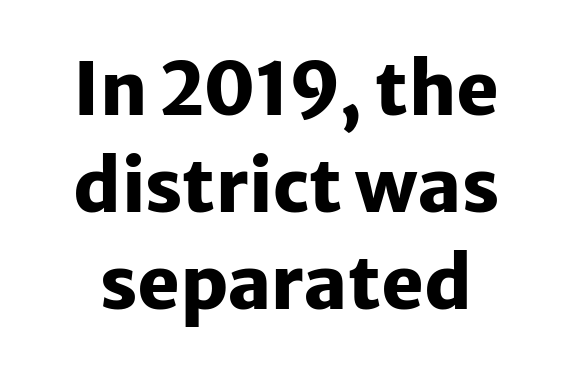
The image shows 72 px heavy sans-serif type, upright; set normal line spacing (1.35x), normal letter spacing, not underlined; low stroke contrast and a medium x-height.
